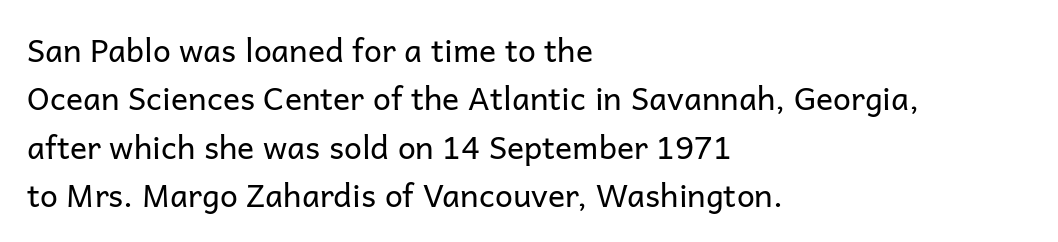
Q: Is the text bold? A: No.
Q: Is the text italic (slanted)? A: No, it is upright.
Q: Is the typeface a serif or a sans-serif typeface? A: Sans-serif.
Q: Is the text underlined? A: No.
Q: How is the paragraph aligned? A: Left-aligned.
Q: Is the spacing between letters normal or unusually wide? A: Normal.
Q: Is the spacing between lines tight, normal or loose? A: Normal.
Q: Width (condensed, normal, or wide)? A: Normal.
Q: Stroke contrast? A: Low.
Q: x-height? A: Medium.
Q: Monospaced? A: No.
